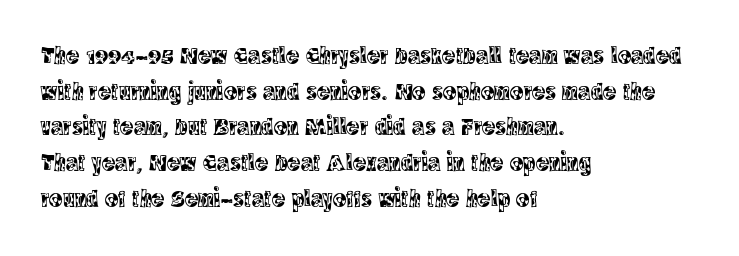
The image shows 25 px text type, upright; set left-aligned, normal line spacing (1.43x), normal letter spacing, not underlined.
